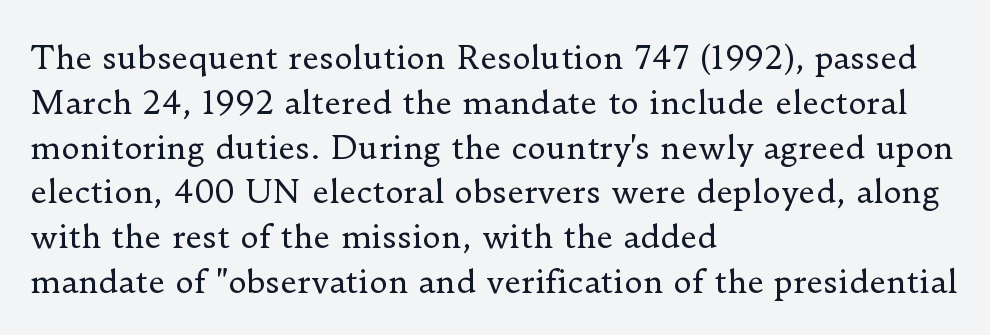
The rendering anchors every line to the left-hand side. Honestly, the row spacing looks completely unremarkable. Underline: absent. Style check: upright.
